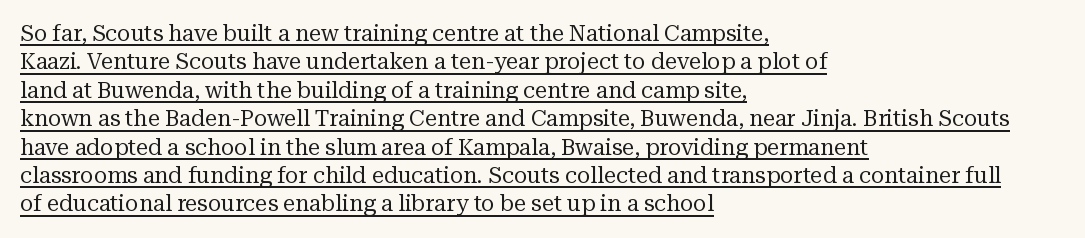
{"italic": "no", "bold": "no", "underline": "yes", "align": "left", "line_spacing": "normal", "line_spacing_ratio": 1.29, "letter_spacing": "normal", "letter_spacing_em": 0.0, "glyph_px": 22}
